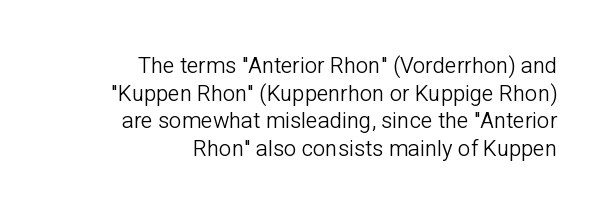
The image shows 22 px text type, upright; set right-aligned, normal line spacing (1.26x), normal letter spacing, not underlined.
